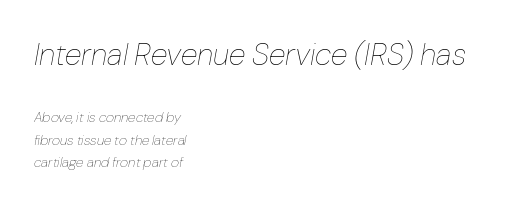
Q: Is the text bold? A: No.
Q: Is the text italic (slanted)? A: Yes, it leans right by about 10 degrees.
Q: Is the text underlined? A: No.
Q: How is the paragraph aligned? A: Left-aligned.
Q: Is the spacing between letters normal or unusually wide? A: Normal.
Q: Is the spacing between lines tight, normal or loose? A: Normal.
Q: Which block of text is set in a larger size, the first (top) or the second (bottom)? A: The first (top) one.
Q: Width (condensed, normal, or wide)? A: Normal.
Q: Stroke contrast? A: Low.
Q: x-height? A: Medium.
Q: Monospaced? A: No.
